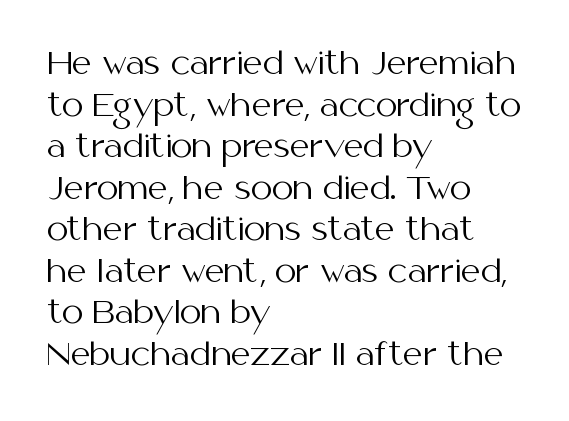
Tracking value appears to be zero — textbook default spacing. A light-to-regular cut is what we see here. This sample uses a sans-serif face. Bare-footed words on every line. Teacher's note: observe the even left margin — that is flush-left alignment.
